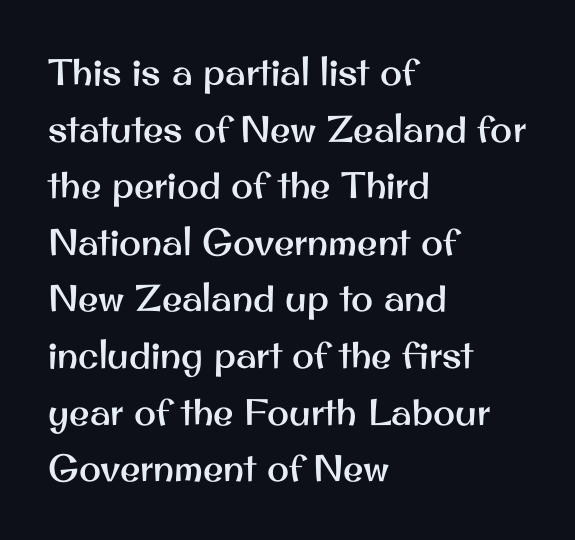
The image shows 37 px sans-serif type, upright; set left-aligned, normal line spacing (1.53x), normal letter spacing, not underlined; medium stroke contrast and a small x-height.
